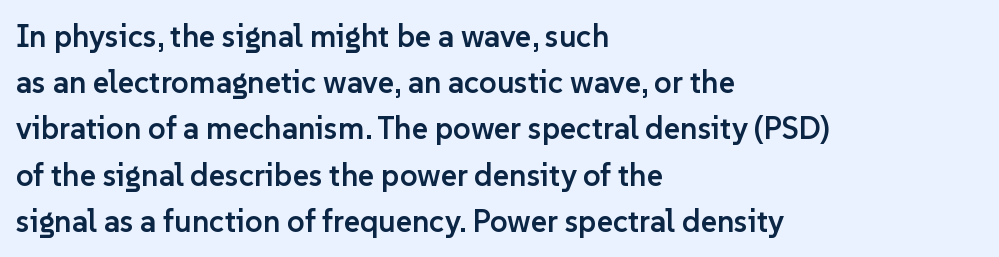
{"serif": "no", "italic": "no", "bold": "semi", "weight": "semibold", "width": "normal", "stroke_contrast": "low", "x_height": "medium", "monospaced": "no", "underline": "no", "align": "left", "line_spacing": "normal", "line_spacing_ratio": 1.49, "letter_spacing": "normal", "letter_spacing_em": 0.0, "glyph_px": 31}
